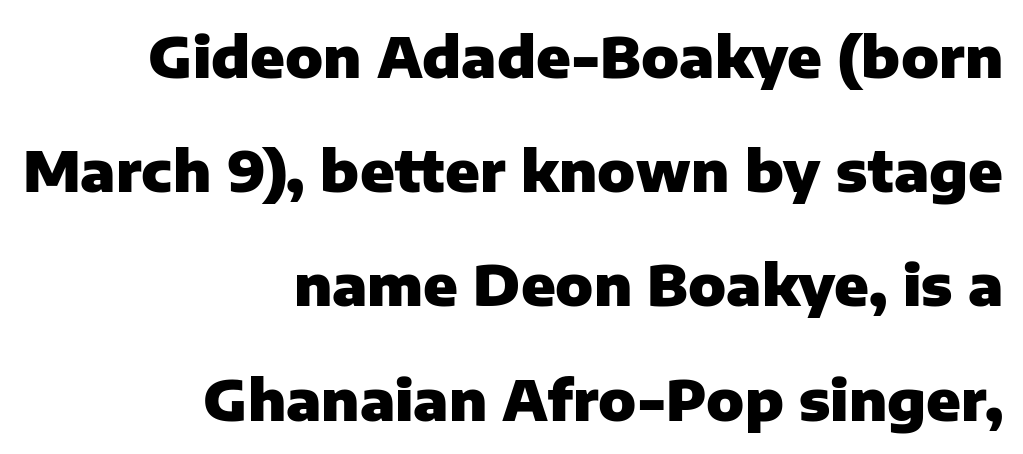
{"serif": "no", "italic": "no", "bold": "yes", "weight": "heavy", "width": "normal", "stroke_contrast": "low", "x_height": "medium", "monospaced": "no", "underline": "no", "align": "right", "line_spacing": "loose", "line_spacing_ratio": 2.04, "letter_spacing": "normal", "letter_spacing_em": 0.0, "glyph_px": 56}
